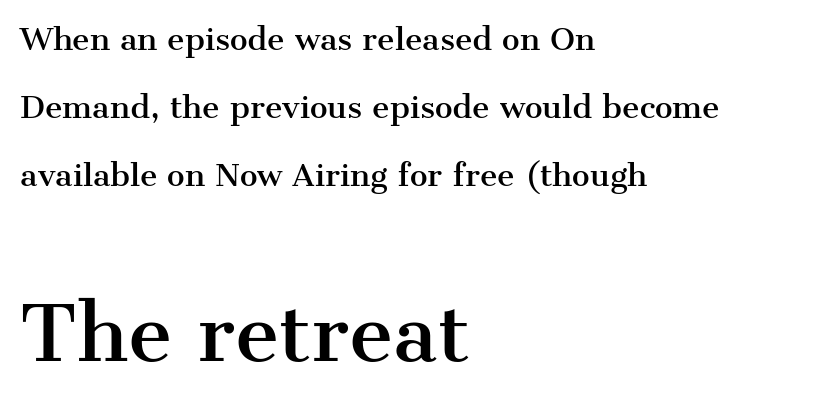
The image shows 76 px serif type, upright; set left-aligned, loose line spacing (2.27x), normal letter spacing, not underlined; the second (bottom) block is 2.53x larger; medium stroke contrast and a medium x-height.
